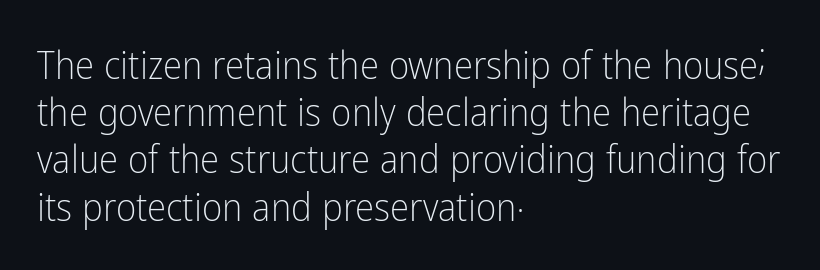
Q: Is the text bold? A: No.
Q: Is the text italic (slanted)? A: No, it is upright.
Q: Is the typeface a serif or a sans-serif typeface? A: Sans-serif.
Q: Is the text underlined? A: No.
Q: How is the paragraph aligned? A: Left-aligned.
Q: Is the spacing between letters normal or unusually wide? A: Normal.
Q: Width (condensed, normal, or wide)? A: Condensed.
Q: Stroke contrast? A: Low.
Q: x-height? A: Medium.
Q: Monospaced? A: No.
